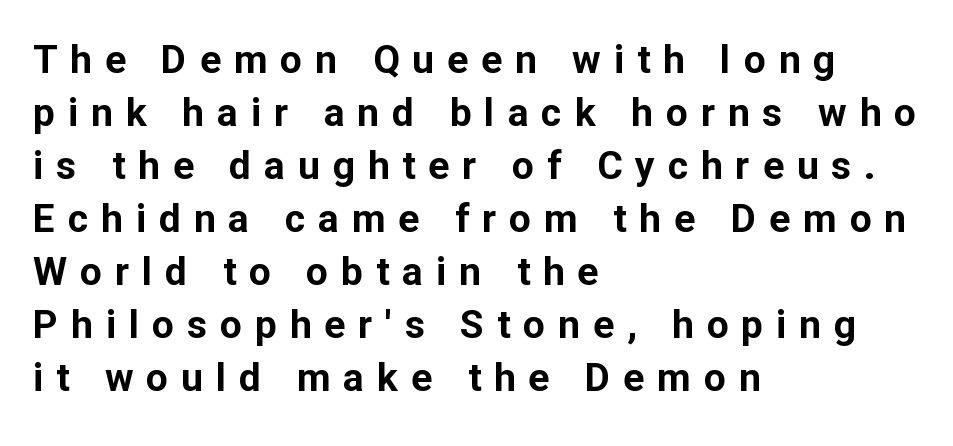
A typesetter would call this proportional, since set widths differ per character. Left-aligned paragraph, ragged on the right. The lettering holds an erect, upright posture throughout. Plain, unruled lines of type.
